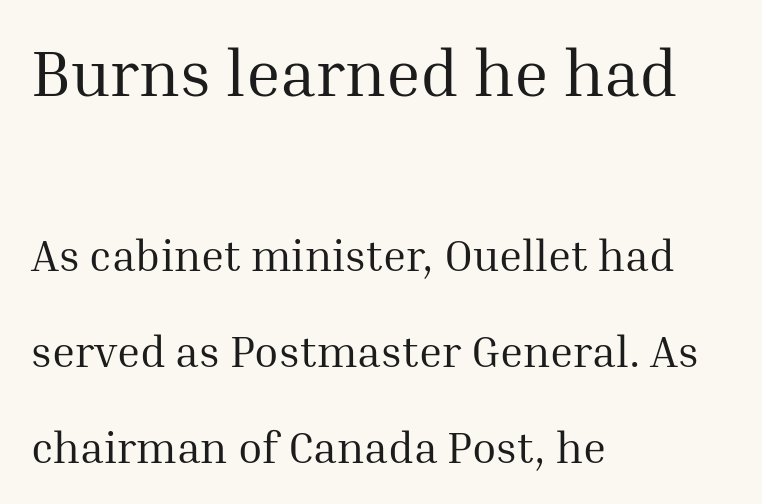
Q: Is the text bold? A: No.
Q: Is the text italic (slanted)? A: No, it is upright.
Q: Is the typeface a serif or a sans-serif typeface? A: Serif.
Q: Is the text underlined? A: No.
Q: How is the paragraph aligned? A: Left-aligned.
Q: Is the spacing between letters normal or unusually wide? A: Normal.
Q: Is the spacing between lines tight, normal or loose? A: Loose.
Q: Which block of text is set in a larger size, the first (top) or the second (bottom)? A: The first (top) one.
Q: Width (condensed, normal, or wide)? A: Normal.
Q: Stroke contrast? A: Medium.
Q: x-height? A: Medium.
Q: Monospaced? A: No.
